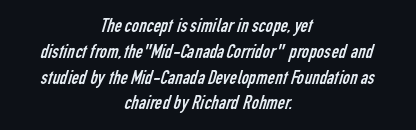
Q: Is the text bold? A: No.
Q: Is the text underlined? A: No.
Q: How is the paragraph aligned? A: Centered.
Q: Is the spacing between letters normal or unusually wide? A: Normal.
Q: Is the spacing between lines tight, normal or loose? A: Normal.
